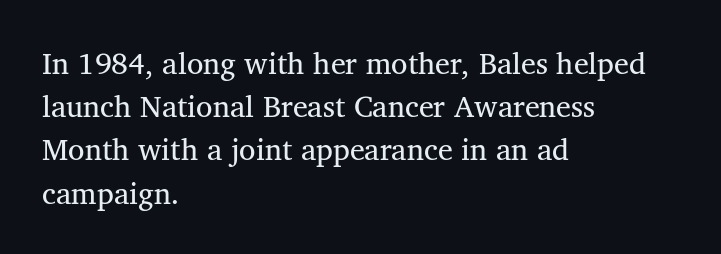
The image shows 30 px regular-weight serif type, upright; set left-aligned, normal line spacing (1.44x), normal letter spacing, not underlined; medium stroke contrast and a medium x-height.
